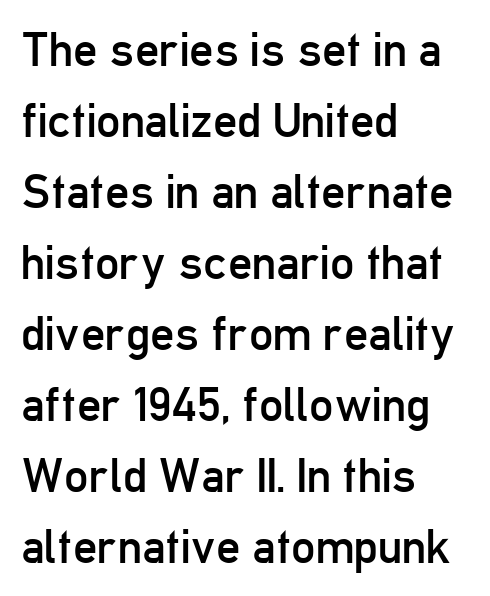
Q: Is the text bold? A: No.
Q: Is the text italic (slanted)? A: No, it is upright.
Q: Is the typeface a serif or a sans-serif typeface? A: Sans-serif.
Q: Is the text underlined? A: No.
Q: How is the paragraph aligned? A: Left-aligned.
Q: Is the spacing between letters normal or unusually wide? A: Normal.
Q: Is the spacing between lines tight, normal or loose? A: Normal.
Q: Width (condensed, normal, or wide)? A: Condensed.
Q: Stroke contrast? A: Low.
Q: x-height? A: Medium.
Q: Monospaced? A: No.
